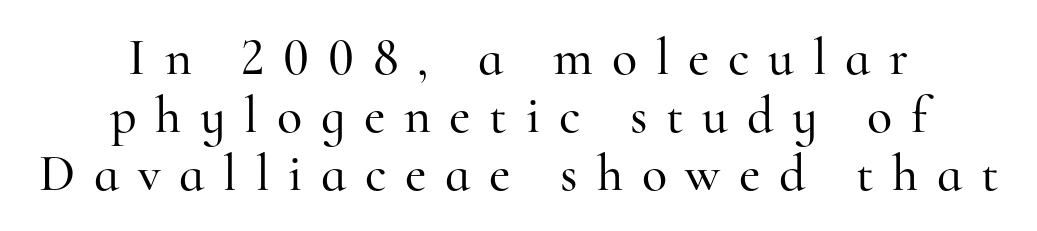
{"serif": "yes", "italic": "no", "width": "normal", "stroke_contrast": "high", "x_height": "small", "monospaced": "no", "underline": "no", "align": "center", "line_spacing": "tight", "line_spacing_ratio": 1.12, "letter_spacing": "wide", "letter_spacing_em": 0.36, "glyph_px": 52}
